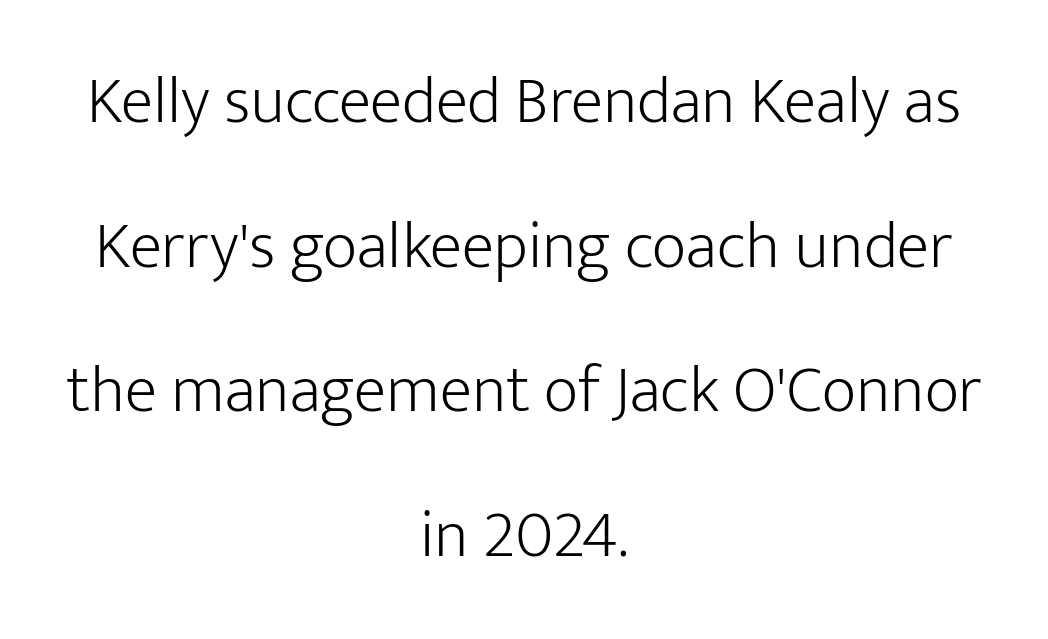
Honestly, there is no underline to notice here at all. The face used here is a sans, in the tradition of grotesques and geometrics. Reading down the block, each line starts at a different indent, mirrored at its end. Summary of weight: not heavy and not bold. Line spacing here is loose.
